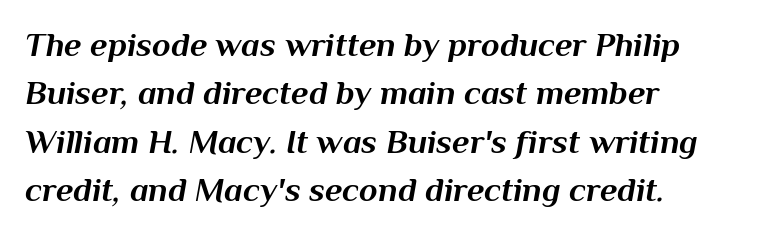
{"italic": "yes", "lean": "right", "slant_degrees": 10, "bold": "yes", "weight": "bold", "width": "normal", "stroke_contrast": "medium", "x_height": "medium", "monospaced": "no", "underline": "no", "align": "left", "line_spacing": "normal", "line_spacing_ratio": 1.42, "letter_spacing": "normal", "letter_spacing_em": 0.0, "glyph_px": 34}
